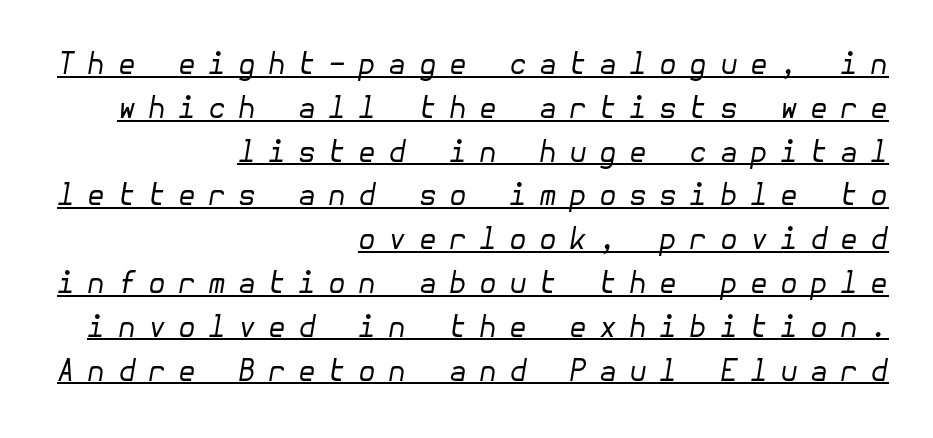
Q: Is the text bold? A: No.
Q: Is the text italic (slanted)? A: Yes, it leans right by about 10 degrees.
Q: Is the text underlined? A: Yes.
Q: How is the paragraph aligned? A: Right-aligned.
Q: Is the spacing between letters normal or unusually wide? A: Unusually wide.
Q: Is the spacing between lines tight, normal or loose? A: Normal.
Q: Width (condensed, normal, or wide)? A: Normal.
Q: Stroke contrast? A: Low.
Q: x-height? A: Medium.
